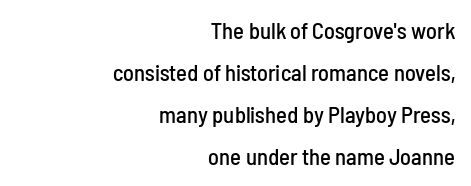
The image shows 23 px text type, upright; set right-aligned, line spacing 1.82x, normal letter spacing, not underlined.
